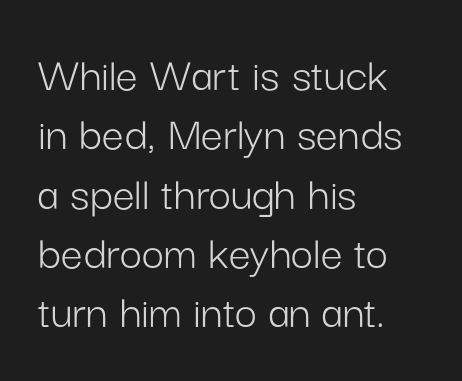
Q: Is the text bold? A: No.
Q: Is the text italic (slanted)? A: No, it is upright.
Q: Is the typeface a serif or a sans-serif typeface? A: Sans-serif.
Q: Is the text underlined? A: No.
Q: How is the paragraph aligned? A: Left-aligned.
Q: Is the spacing between letters normal or unusually wide? A: Normal.
Q: Width (condensed, normal, or wide)? A: Normal.
Q: Stroke contrast? A: Low.
Q: x-height? A: Medium.
Q: Monospaced? A: No.
